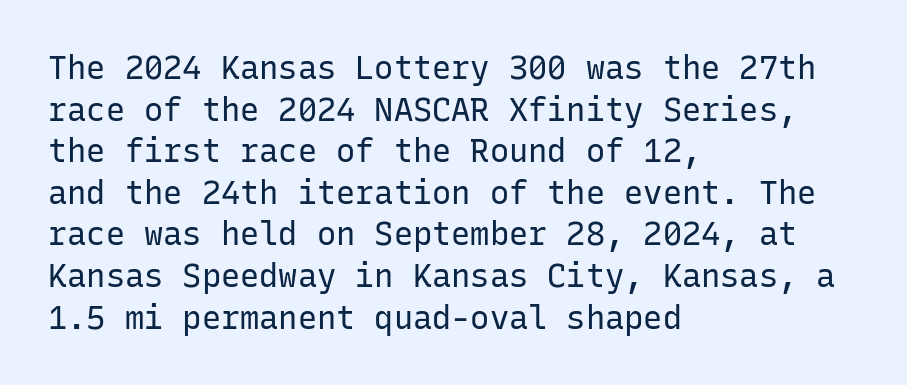
{"serif": "no", "italic": "no", "bold": "no", "weight": "regular", "width": "normal", "stroke_contrast": "low", "x_height": "medium", "monospaced": "yes", "underline": "no", "align": "left", "line_spacing": "normal", "line_spacing_ratio": 1.3, "letter_spacing": "normal", "letter_spacing_em": 0.0, "glyph_px": 32}
